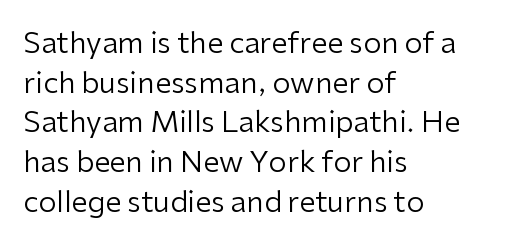
The image shows 29 px regular-weight sans-serif type, upright; set left-aligned, normal line spacing (1.37x), normal letter spacing, not underlined; low stroke contrast and a medium x-height.
